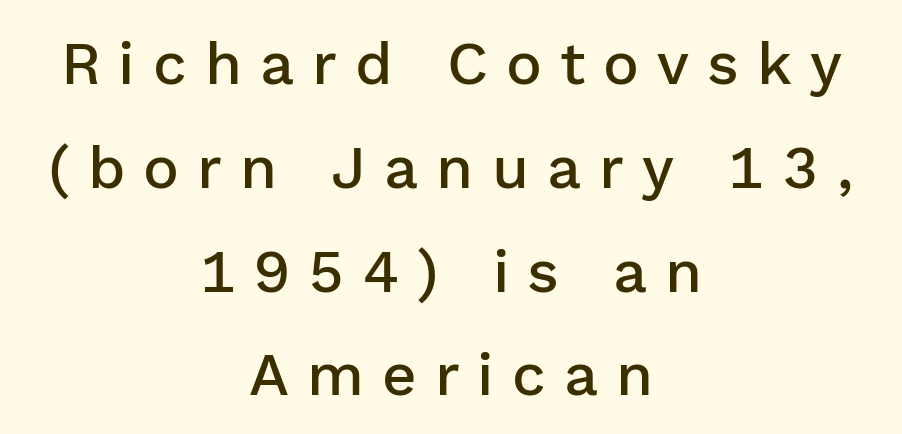
Short and long lines alike share a common midpoint. Typesetter's note: demi weight, one step under bold. Posture: straight, roman, zero tilt. Character widths vary here, with narrow letters taking less room than wide ones. A typesetter would call this heavily tracked-out type.
